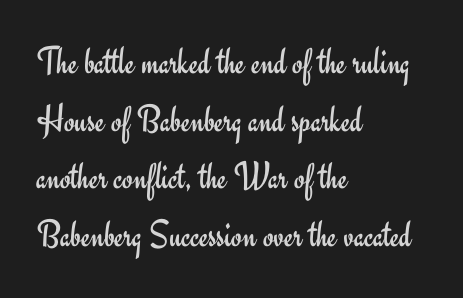
{"serif": "no", "bold": "no", "weight": "regular", "width": "normal", "stroke_contrast": "low", "x_height": "small", "monospaced": "no", "underline": "no", "align": "left", "line_spacing": "normal", "line_spacing_ratio": 1.48, "letter_spacing": "normal", "letter_spacing_em": 0.0, "glyph_px": 39}
